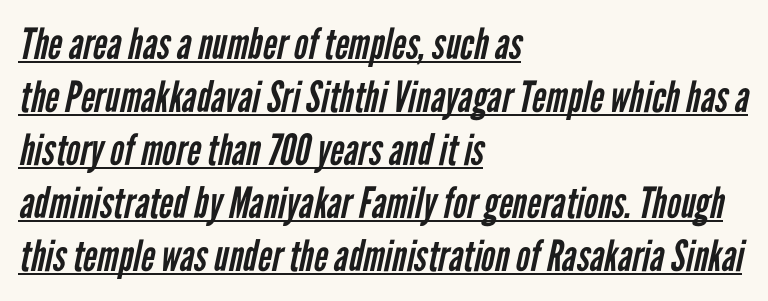
Q: Is the text bold? A: No.
Q: Is the typeface a serif or a sans-serif typeface? A: Sans-serif.
Q: Is the text underlined? A: Yes.
Q: How is the paragraph aligned? A: Left-aligned.
Q: Is the spacing between letters normal or unusually wide? A: Normal.
Q: Width (condensed, normal, or wide)? A: Condensed.
Q: Stroke contrast? A: Low.
Q: x-height? A: Medium.
Q: Monospaced? A: No.
